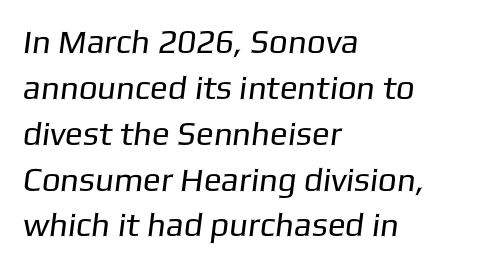
{"serif": "no", "bold": "no", "weight": "regular", "width": "normal", "stroke_contrast": "low", "x_height": "medium", "monospaced": "no", "underline": "no", "align": "left", "line_spacing": "normal", "line_spacing_ratio": 1.39, "letter_spacing": "normal", "letter_spacing_em": 0.0, "glyph_px": 33}
